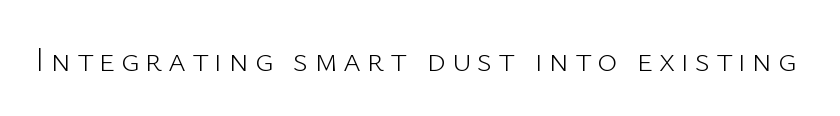
The rendering uses natural spacing where letterforms have individual widths. Nope, no serifs anywhere on these letters. Check under the words: just untouched page. This reads as an unemphasized weight, regular at the heaviest. The lettering stays uniformly vertical, giving the passage a roman look.
